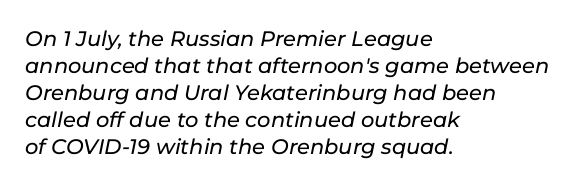
Q: Is the text italic (slanted)? A: Yes, it leans right by about 11 degrees.
Q: Is the text underlined? A: No.
Q: How is the paragraph aligned? A: Left-aligned.
Q: Is the spacing between letters normal or unusually wide? A: Normal.
Q: Is the spacing between lines tight, normal or loose? A: Normal.
